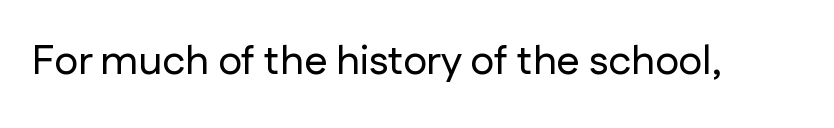
Students, note that the glyphs here touch the page at normal intervals. The gap between lines stays unmarked. The characters display no serif detailing; their extremities are plain. You could not count columns in this text — the font is proportionally spaced. Posture: straight, roman, zero tilt.
